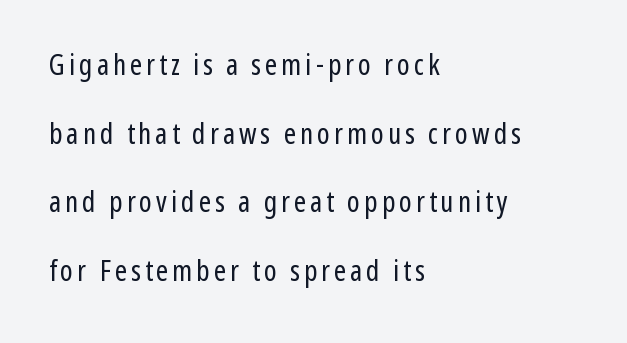
These glyphs show unthickened strokes, regular width or finer. The gap between lines stays unmarked. The paragraph shown leans on its left margin. Students, observe: this is what heavily led, spacious text looks like. Varying glyph widths throughout — classic text-font behaviour. In terms of posture, this sample is upright.
